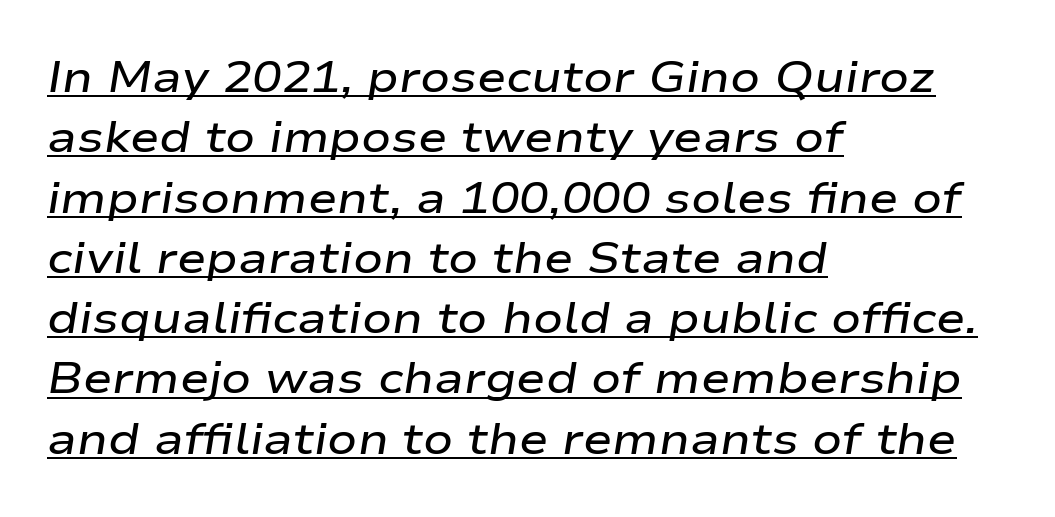
The image shows 44 px semibold, wide type, italic (leaning right); set left-aligned, normal line spacing (1.37x), normal letter spacing, underlined; low stroke contrast and a medium x-height.
